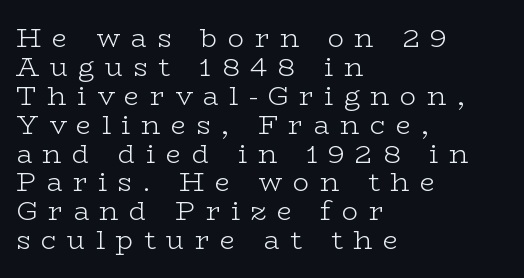
Leftover space on each line is placed entirely after the last word. Look at the tracking — it's clearly loosened, letters drifting apart. One glance says dense: line gaps are narrower than usual. The strokes carry an ordinary text weight at most.
